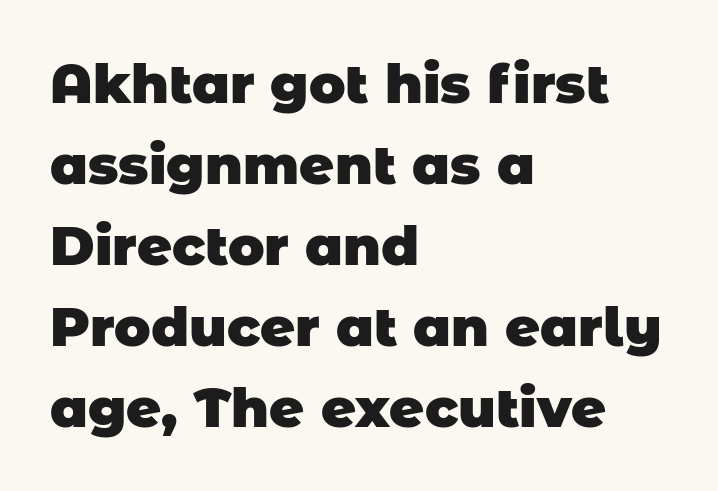
Q: Is the text bold? A: Yes.
Q: Is the typeface a serif or a sans-serif typeface? A: Sans-serif.
Q: Is the text underlined? A: No.
Q: How is the paragraph aligned? A: Left-aligned.
Q: Is the spacing between letters normal or unusually wide? A: Normal.
Q: Is the spacing between lines tight, normal or loose? A: Normal.
Q: Width (condensed, normal, or wide)? A: Normal.
Q: Stroke contrast? A: Low.
Q: x-height? A: Large.
Q: Monospaced? A: No.
